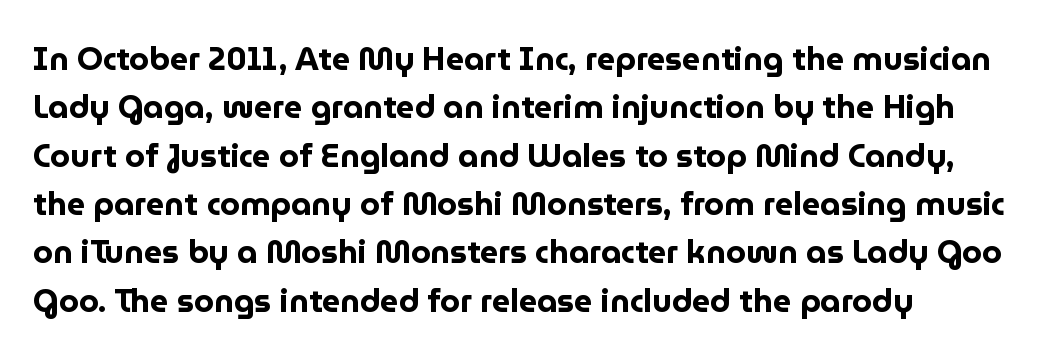
This sample keeps an unexceptional amount of space between lines. Nobody drew a line under any word here. The face used here is rendered with its standard letterfit. The font family rendered here belongs to the sans-serif group.
